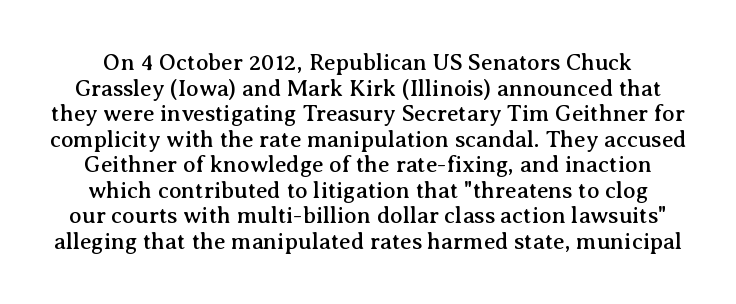
The image shows 23 px text type, upright; set tight line spacing (1.11x), normal letter spacing, not underlined.
